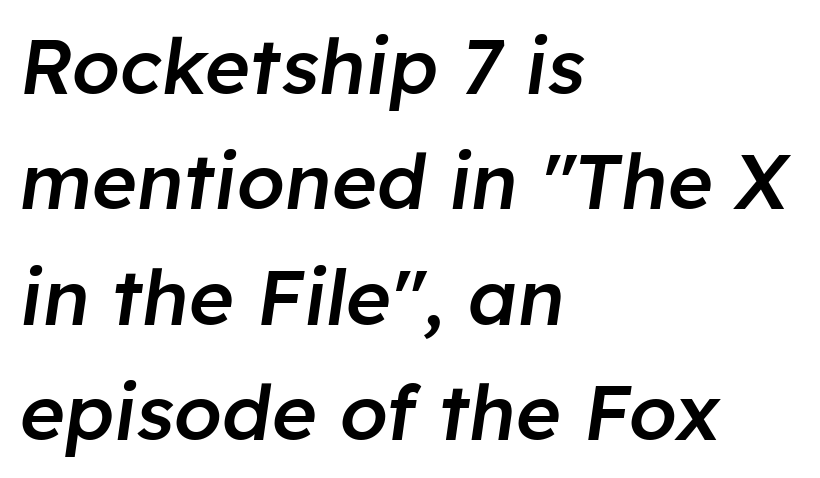
The image shows 77 px semibold type, italic (leaning right); set left-aligned, normal line spacing (1.5x), normal letter spacing, not underlined; low stroke contrast and a medium x-height.
